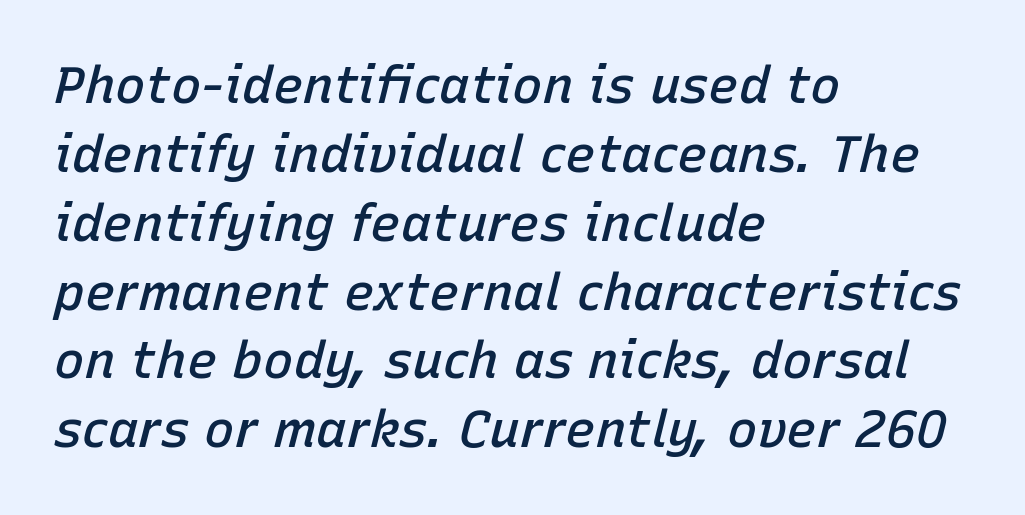
The image shows 51 px semibold type, italic (leaning right); set left-aligned, normal line spacing (1.35x), normal letter spacing, not underlined; low stroke contrast and a medium x-height.
